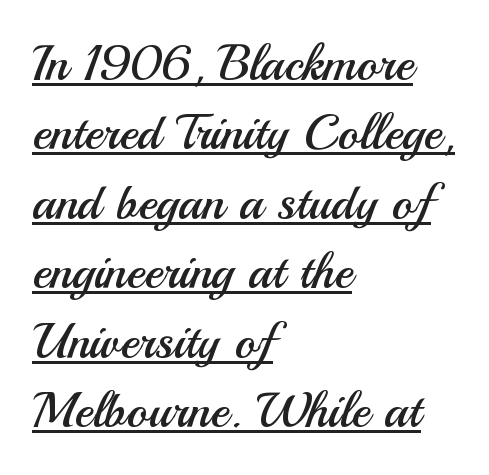
Q: Is the text bold? A: No.
Q: Is the text italic (slanted)? A: Yes.
Q: Is the typeface a serif or a sans-serif typeface? A: Sans-serif.
Q: Is the text underlined? A: Yes.
Q: How is the paragraph aligned? A: Left-aligned.
Q: Is the spacing between letters normal or unusually wide? A: Normal.
Q: Is the spacing between lines tight, normal or loose? A: Normal.
Q: Width (condensed, normal, or wide)? A: Normal.
Q: Stroke contrast? A: Medium.
Q: x-height? A: Small.
Q: Monospaced? A: No.
